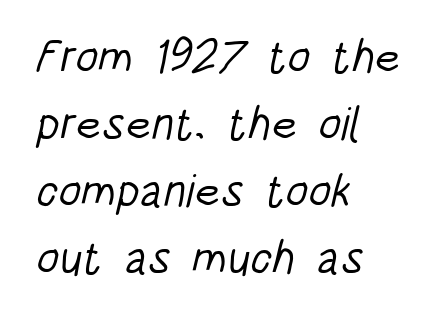
{"serif": "no", "bold": "no", "weight": "light", "width": "condensed", "stroke_contrast": "low", "x_height": "large", "monospaced": "no", "underline": "no", "align": "left", "line_spacing": "normal", "line_spacing_ratio": 1.46, "letter_spacing": "normal", "letter_spacing_em": 0.0, "glyph_px": 46}
